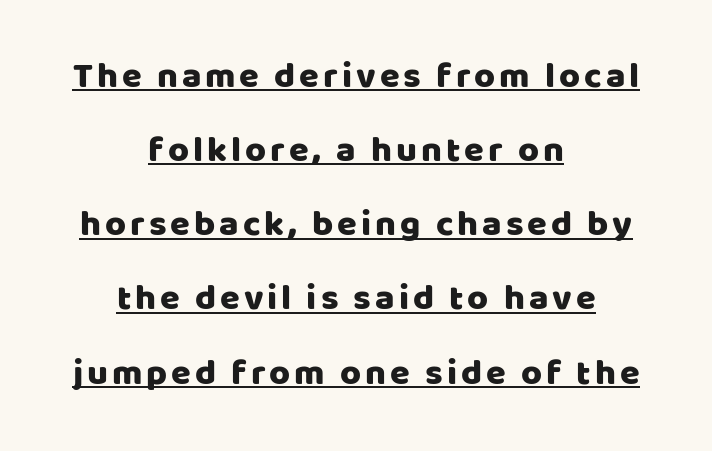
{"serif": "no", "italic": "no", "width": "normal", "stroke_contrast": "low", "x_height": "large", "monospaced": "no", "underline": "yes", "align": "center", "line_spacing": "loose", "line_spacing_ratio": 2.06, "glyph_px": 36}
